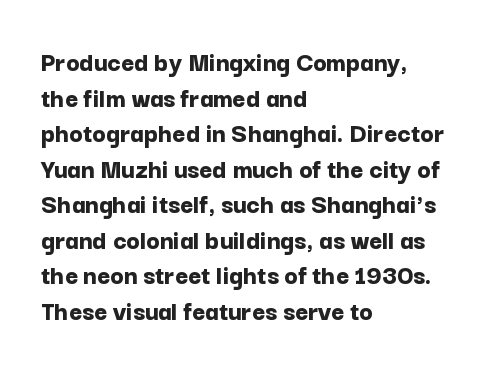
The image shows 28 px bold sans-serif type, upright; set left-aligned, normal line spacing (1.27x), normal letter spacing, not underlined; low stroke contrast and a medium x-height.
